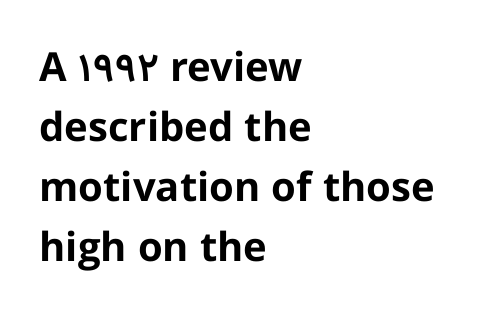
Evenly set lines give the paragraph a standard silhouette. Does the lettering tilt? It doesn't — this is upright. Heft: maximum for text — a bold. These lines stack with their left ends in a neat column. Spacing between characters is what you'd get straight out of the box.
